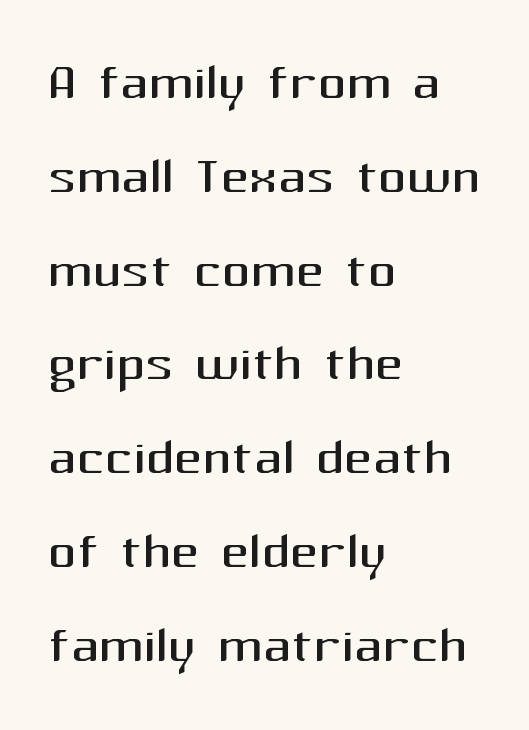
{"serif": "no", "italic": "no", "bold": "no", "weight": "regular", "width": "normal", "stroke_contrast": "medium", "x_height": "medium", "monospaced": "no", "underline": "no", "align": "left", "line_spacing": "normal", "line_spacing_ratio": 1.34, "letter_spacing": "normal", "letter_spacing_em": 0.0, "glyph_px": 70}
